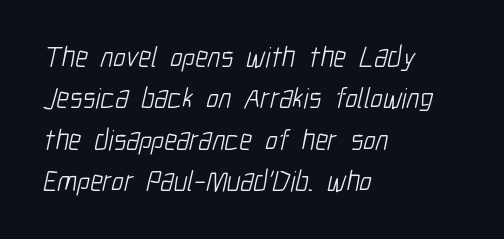
{"serif": "no", "bold": "no", "weight": "light", "width": "condensed", "stroke_contrast": "low", "x_height": "medium", "monospaced": "no", "underline": "no", "align": "left", "line_spacing": "normal", "line_spacing_ratio": 1.43, "letter_spacing": "normal", "letter_spacing_em": 0.0, "glyph_px": 29}
